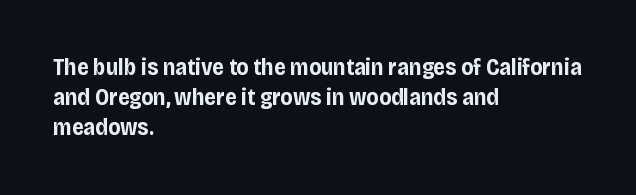
Q: Is the text bold? A: Yes.
Q: Is the text italic (slanted)? A: No, it is upright.
Q: Is the text underlined? A: No.
Q: How is the paragraph aligned? A: Left-aligned.
Q: Is the spacing between letters normal or unusually wide? A: Normal.
Q: Is the spacing between lines tight, normal or loose? A: Normal.
